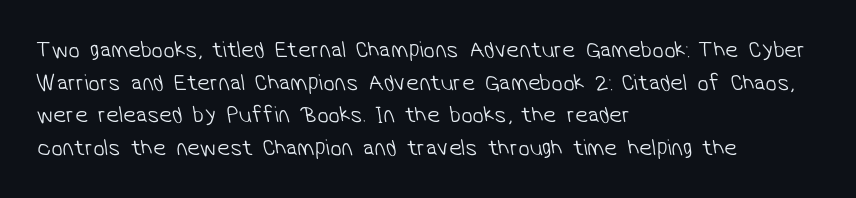
Reading down the block, your eye returns to a fixed left position each line. Heft: none added — not bold. Honestly, the letter spacing is just normal — you wouldn't notice it. Any mark beneath the type? The region is blank. What's the leading like? Ordinary, nothing unusual.
